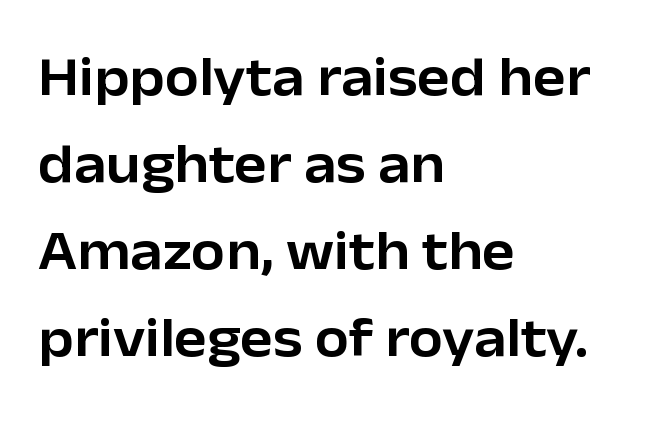
Q: Is the text italic (slanted)? A: No, it is upright.
Q: Is the typeface a serif or a sans-serif typeface? A: Sans-serif.
Q: Is the text underlined? A: No.
Q: How is the paragraph aligned? A: Left-aligned.
Q: Is the spacing between letters normal or unusually wide? A: Normal.
Q: Is the spacing between lines tight, normal or loose? A: Normal.
Q: Width (condensed, normal, or wide)? A: Normal.
Q: Stroke contrast? A: Low.
Q: x-height? A: Medium.
Q: Monospaced? A: No.
